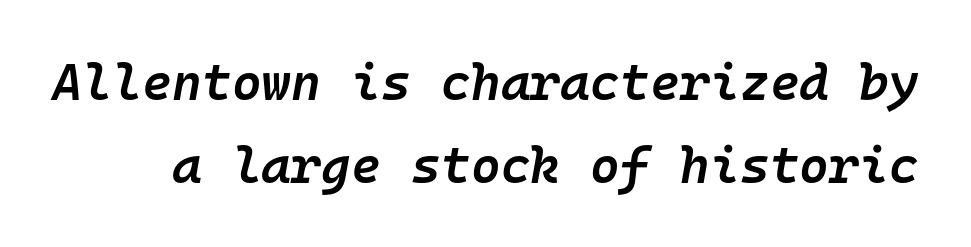
Q: Is the text bold? A: Semi-bold.
Q: Is the text italic (slanted)? A: Yes, it leans right by about 10 degrees.
Q: Is the text underlined? A: No.
Q: Is the spacing between letters normal or unusually wide? A: Normal.
Q: Is the spacing between lines tight, normal or loose? A: Normal.
Q: Width (condensed, normal, or wide)? A: Normal.
Q: Stroke contrast? A: Low.
Q: x-height? A: Medium.
Q: Monospaced? A: Yes.
